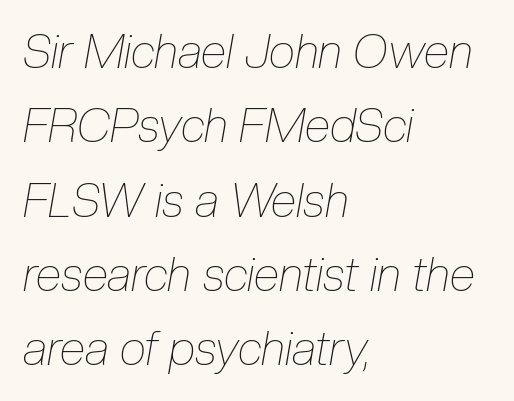
{"italic": "yes", "lean": "right", "slant_degrees": 10, "bold": "no", "weight": "thin", "width": "condensed", "stroke_contrast": "low", "x_height": "medium", "monospaced": "no", "underline": "no", "align": "left", "line_spacing": "normal", "line_spacing_ratio": 1.58, "letter_spacing": "normal", "letter_spacing_em": 0.0, "glyph_px": 47}
